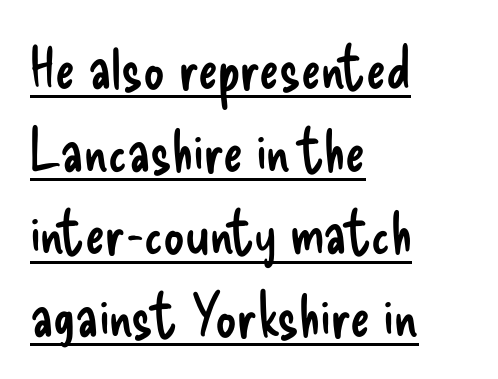
Q: Is the text bold? A: No.
Q: Is the text italic (slanted)? A: No, it is upright.
Q: Is the typeface a serif or a sans-serif typeface? A: Sans-serif.
Q: Is the text underlined? A: Yes.
Q: How is the paragraph aligned? A: Left-aligned.
Q: Is the spacing between letters normal or unusually wide? A: Normal.
Q: Is the spacing between lines tight, normal or loose? A: Normal.
Q: Width (condensed, normal, or wide)? A: Condensed.
Q: Stroke contrast? A: Low.
Q: x-height? A: Small.
Q: Monospaced? A: No.
